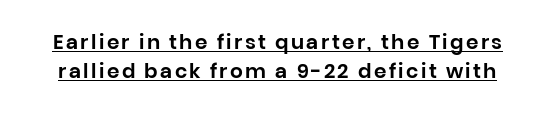
The block of text has a typical density, with ordinary space between rows. Caption: lettering with a line underneath. Notice how the stems are strictly vertical — no italics here.
